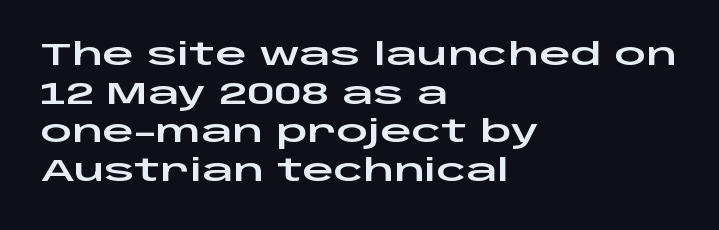
{"serif": "no", "italic": "no", "width": "wide", "stroke_contrast": "low", "x_height": "large", "monospaced": "no", "underline": "no", "align": "left", "line_spacing": "normal", "line_spacing_ratio": 1.25, "letter_spacing": "normal", "letter_spacing_em": 0.0, "glyph_px": 31}
